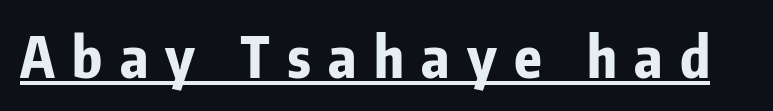
{"serif": "no", "italic": "no", "bold": "yes", "weight": "bold", "width": "condensed", "stroke_contrast": "low", "x_height": "medium", "monospaced": "no", "underline": "yes", "letter_spacing": "wide", "letter_spacing_em": 0.31, "glyph_px": 56}
